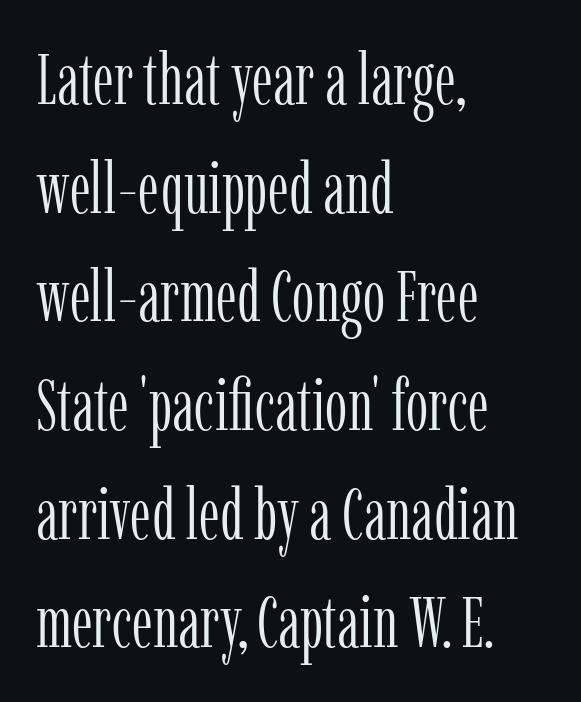
{"serif": "yes", "italic": "no", "bold": "no", "weight": "light", "width": "condensed", "stroke_contrast": "low", "x_height": "medium", "monospaced": "no", "underline": "no", "align": "left", "line_spacing": "normal", "line_spacing_ratio": 1.53, "letter_spacing": "normal", "letter_spacing_em": 0.0, "glyph_px": 71}
